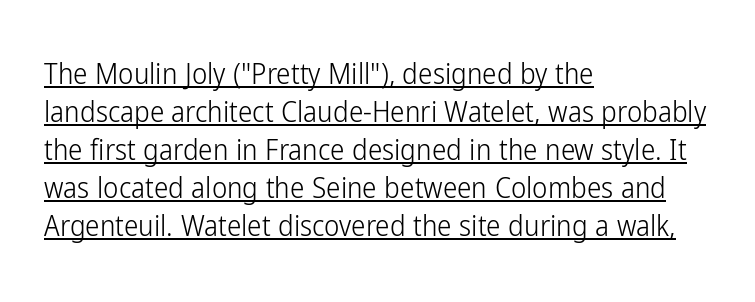
The image shows 29 px light, condensed sans-serif type, upright; set left-aligned, normal line spacing (1.31x), normal letter spacing, underlined; low stroke contrast and a medium x-height.
